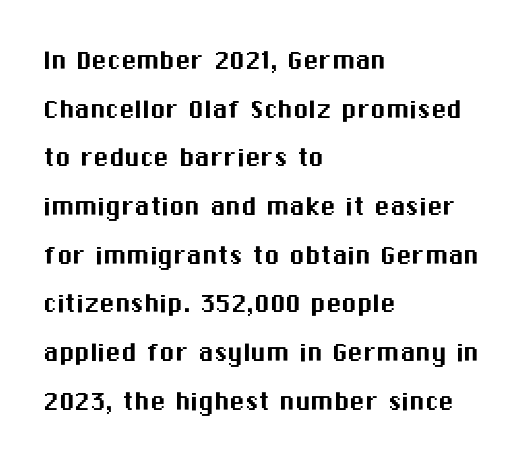
Q: Is the text italic (slanted)? A: No, it is upright.
Q: Is the typeface a serif or a sans-serif typeface? A: Sans-serif.
Q: Is the text underlined? A: No.
Q: How is the paragraph aligned? A: Left-aligned.
Q: Is the spacing between letters normal or unusually wide? A: Normal.
Q: Is the spacing between lines tight, normal or loose? A: Normal.
Q: Width (condensed, normal, or wide)? A: Normal.
Q: Stroke contrast? A: Medium.
Q: x-height? A: Medium.
Q: Monospaced? A: No.
